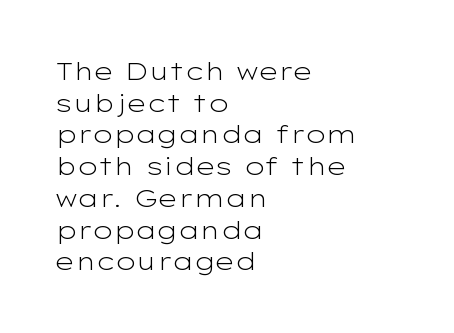
The characters are drawn with everyday or finer stroke widths. The string is rendered with underlining switched off. Leading matches the norm, producing a regular column. This sample uses plain, unmodified letter spacing.
